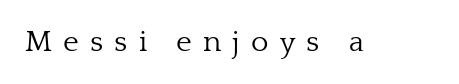
A clean baseline with only descenders dipping below it. Italic: no, the glyphs are upright roman. Look at the bottom of the vertical strokes: they flare into serifs here. Stroke thickness stays within the range of a standard reading face or lighter. Here the designer chose a conventional face with non-uniform glyph widths.
